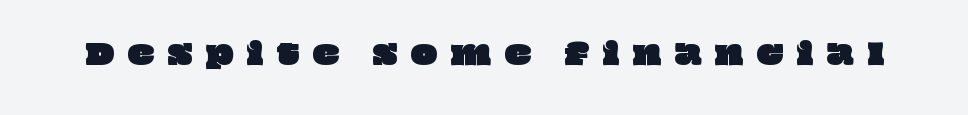
The image shows 28 px wide type; set unusually wide letter spacing (+0.48 em), not underlined; low stroke contrast and a large x-height.
